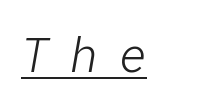
{"serif": "no", "bold": "no", "weight": "light", "width": "normal", "stroke_contrast": "low", "x_height": "medium", "underline": "yes", "letter_spacing": "wide", "letter_spacing_em": 0.43, "glyph_px": 48}
